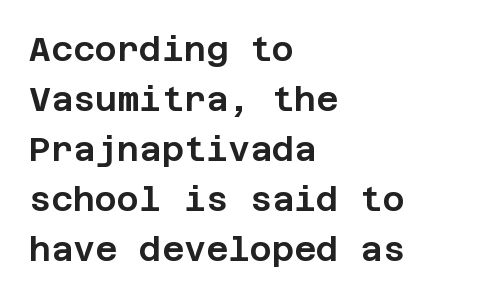
Are there feet on the stems? There aren't — it's a sans. Letters rest on an invisible, unmarked baseline. Leftover space on each line is placed entirely after the last word. The specimen reads as upright at a glance. What stands out about the letter spacing? Nothing — it is the standard amount. Is there much room between lines? A standard amount, neither cramped nor airy.
